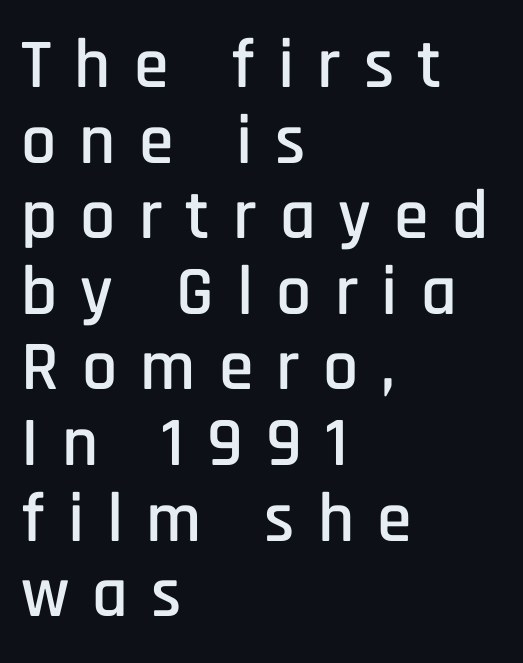
The passage shown is typed in a proportional face where columns would drift. Check the space under the baseline: it is left empty. This rendering uses left alignment, leaving the right contour irregular. Words appear elongated and porous because spacing is wide.
